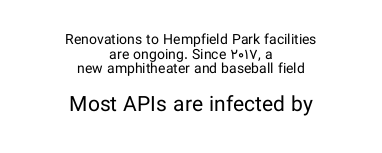
The image shows 21 px text type, upright; set centered, tight line spacing (1.04x), normal letter spacing, not underlined; the second (bottom) block is 1.5x larger.
